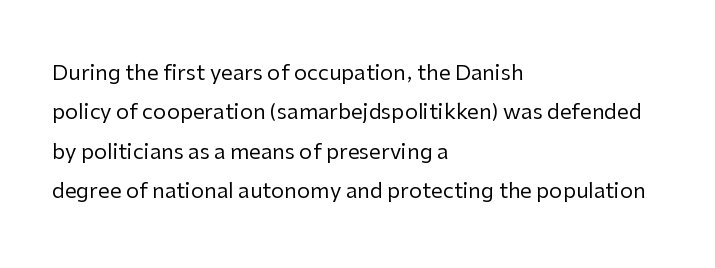
There is no visible air inserted between adjacent glyphs. Summary of weight: not heavy and not bold. The paragraph shown leans on its left margin. The letters stand upright; this is a roman face.
